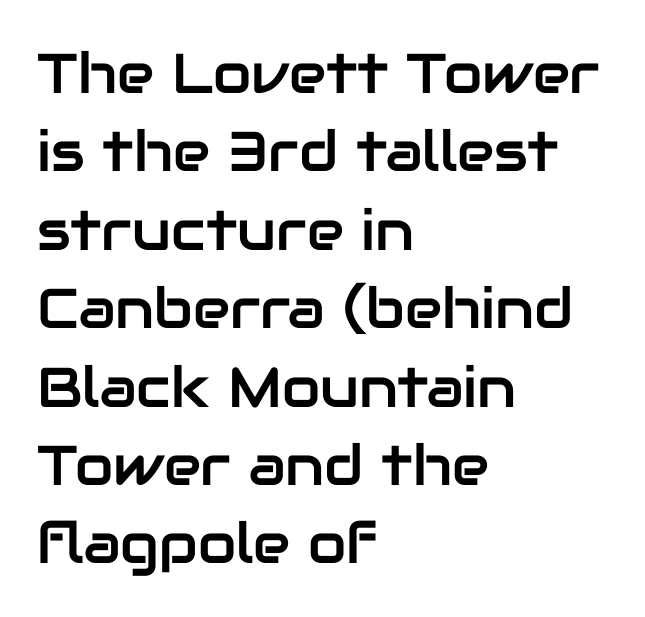
Q: Is the text italic (slanted)? A: No, it is upright.
Q: Is the typeface a serif or a sans-serif typeface? A: Sans-serif.
Q: Is the text underlined? A: No.
Q: How is the paragraph aligned? A: Left-aligned.
Q: Is the spacing between letters normal or unusually wide? A: Normal.
Q: Is the spacing between lines tight, normal or loose? A: Normal.
Q: Width (condensed, normal, or wide)? A: Normal.
Q: Stroke contrast? A: Low.
Q: x-height? A: Medium.
Q: Monospaced? A: No.
